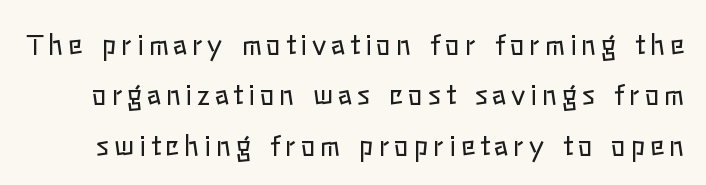
{"italic": "no", "bold": "no", "underline": "no", "line_spacing_ratio": 1.87, "glyph_px": 27}
